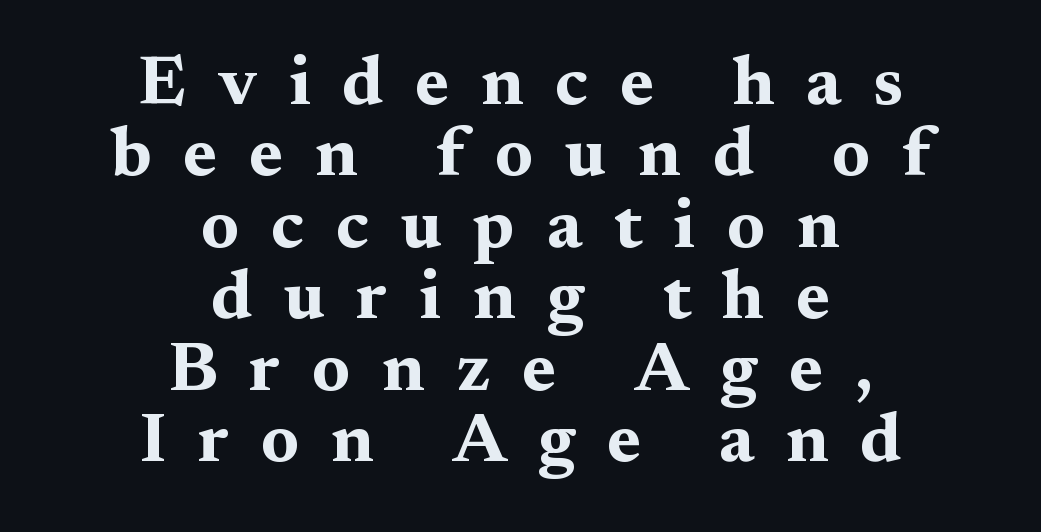
The typography opts for an upright posture over an oblique one. Each word looks stretched out because of the extra space between its letters. The rendering shows small feet on the letterforms — a serif design. In terms of weight, the rendering is a true, heavy bold. Vertically, the passage feels compressed, each row crowding the next.
